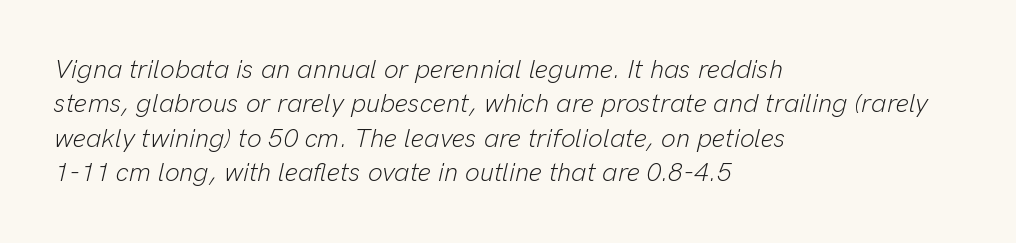
The image shows 26 px text type, italic (leaning right); set left-aligned, normal line spacing (1.32x), normal letter spacing, not underlined.
